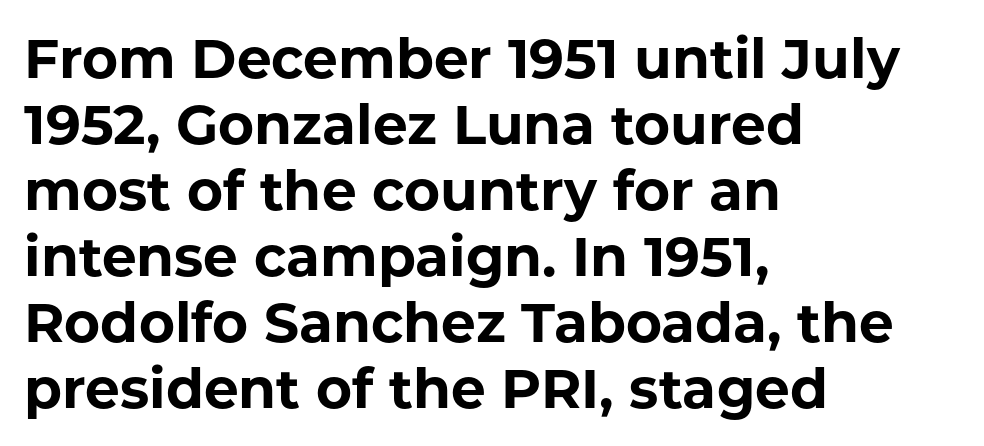
The letters advance in unequal steps, a hallmark of proportional type. The sample has been set heavy, in full bold. One-word summary of the alignment: left. Students, note that the glyphs here touch the page at normal intervals. Posture: upright roman. Nothing sits at the stroke ends, so this counts as sans-serif.
